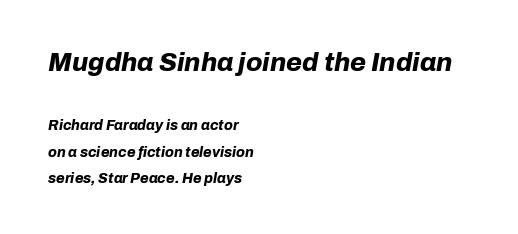
{"italic": "yes", "lean": "right", "slant_degrees": 10, "bold": "yes", "underline": "no", "align": "left", "line_spacing_ratio": 1.87, "letter_spacing": "normal", "letter_spacing_em": 0.0, "larger_block": "first", "size_ratio": 1.86, "glyph_px": 26}
